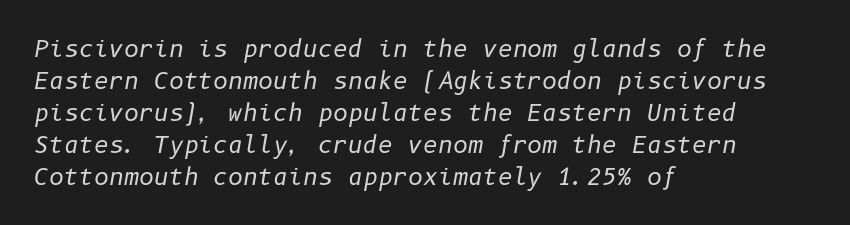
Q: Is the text bold? A: No.
Q: Is the text italic (slanted)? A: Yes, it leans right by about 10 degrees.
Q: Is the text underlined? A: No.
Q: How is the paragraph aligned? A: Left-aligned.
Q: Is the spacing between letters normal or unusually wide? A: Normal.
Q: Is the spacing between lines tight, normal or loose? A: Normal.
